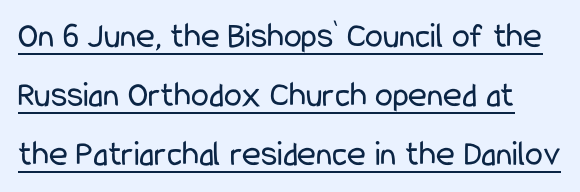
Q: Is the text bold? A: No.
Q: Is the text italic (slanted)? A: No, it is upright.
Q: Is the typeface a serif or a sans-serif typeface? A: Sans-serif.
Q: Is the text underlined? A: Yes.
Q: Is the spacing between letters normal or unusually wide? A: Normal.
Q: Is the spacing between lines tight, normal or loose? A: Normal.
Q: Width (condensed, normal, or wide)? A: Condensed.
Q: Stroke contrast? A: Low.
Q: x-height? A: Medium.
Q: Monospaced? A: No.
